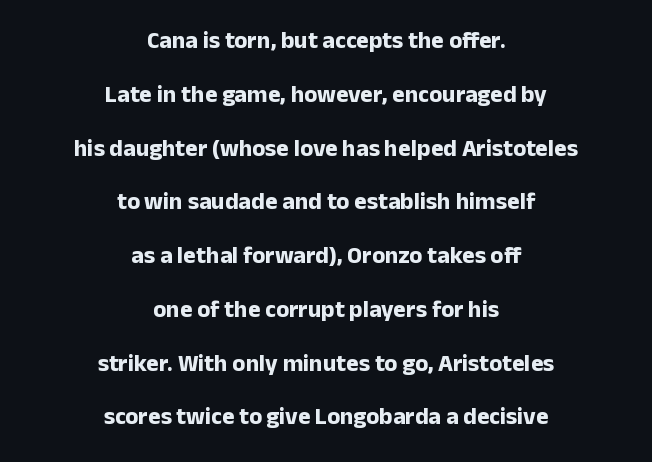
{"italic": "no", "bold": "yes", "underline": "no", "align": "center", "line_spacing": "loose", "line_spacing_ratio": 2.24, "letter_spacing": "normal", "letter_spacing_em": 0.0, "glyph_px": 24}
